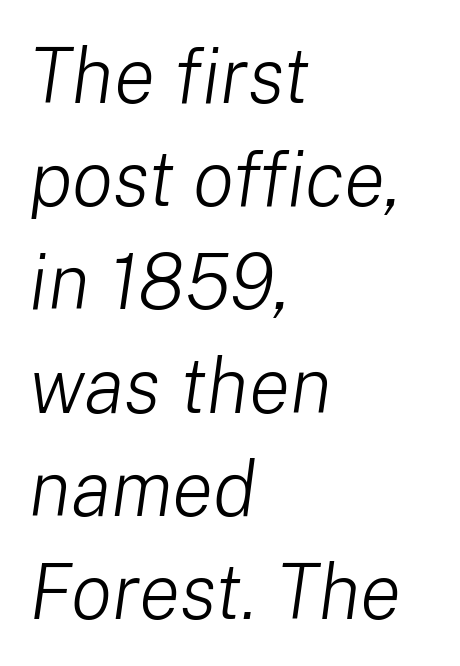
{"italic": "yes", "lean": "right", "slant_degrees": 8, "bold": "no", "weight": "light", "width": "normal", "stroke_contrast": "low", "x_height": "medium", "monospaced": "no", "underline": "no", "align": "left", "line_spacing": "normal", "line_spacing_ratio": 1.34, "letter_spacing": "normal", "letter_spacing_em": 0.0, "glyph_px": 77}
